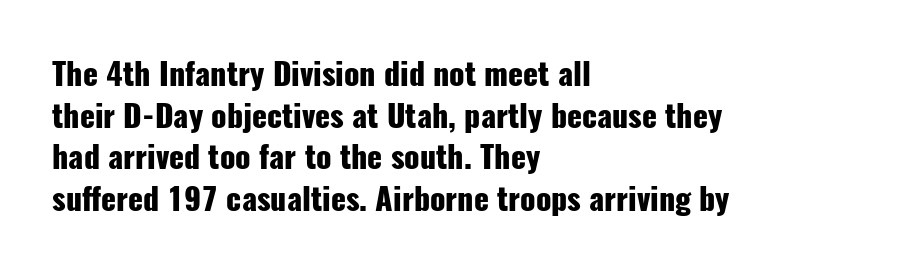
These lines stack with their left ends in a neat column. Unlike italic type, these characters show no tilt at all. Just letters on the line, the space beneath them empty. How are the letters spaced? Ordinarily, with no added tracking. The lines sit at an ordinary, default distance from one another.
